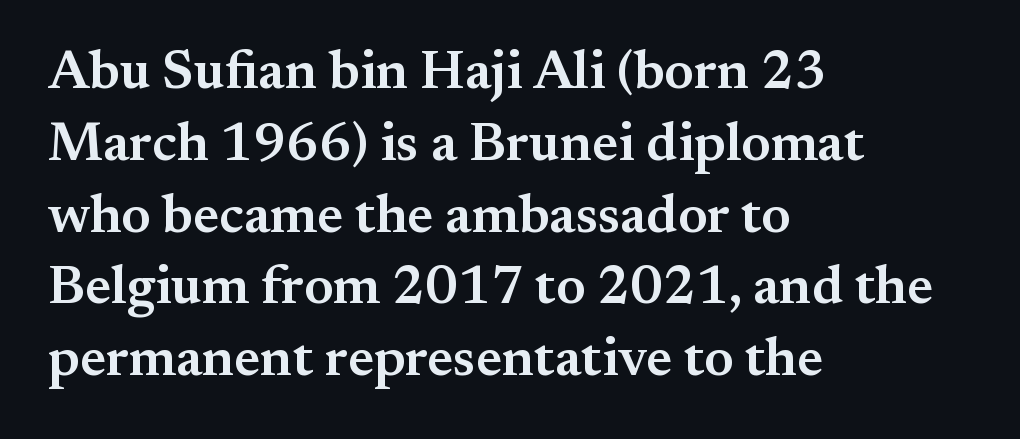
The area under the type is left untouched. Vertical spacing — default. There is no visible air inserted between adjacent glyphs. The lines in this sample share a left origin and differ only in where they stop. Each letter's strokes conclude with small projecting serifs.
